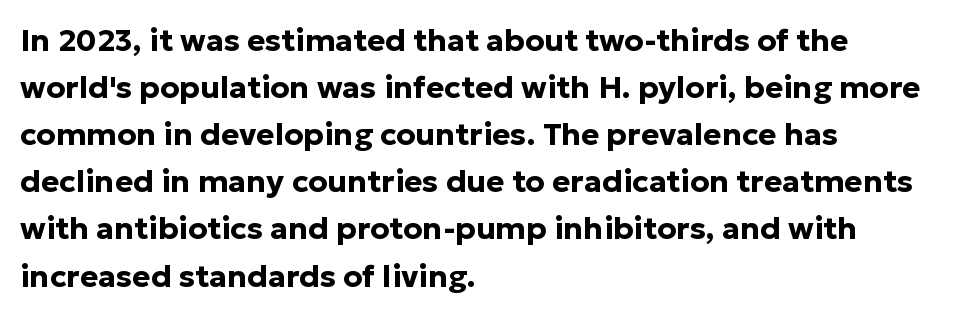
The face used here is proportionally spaced, like ordinary book or web type. Underlining? Definitely not there. The characters look thick and weighty, a clear bold. Characters follow at the spacing the type designer built in. Reading down the block, your eye returns to a fixed left position each line.
